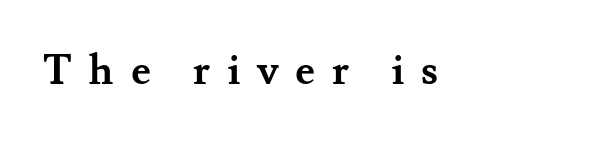
{"serif": "yes", "italic": "no", "bold": "yes", "weight": "semibold", "width": "normal", "stroke_contrast": "medium", "x_height": "small", "monospaced": "no", "underline": "no", "align": "left", "letter_spacing": "wide", "letter_spacing_em": 0.4, "glyph_px": 42}
